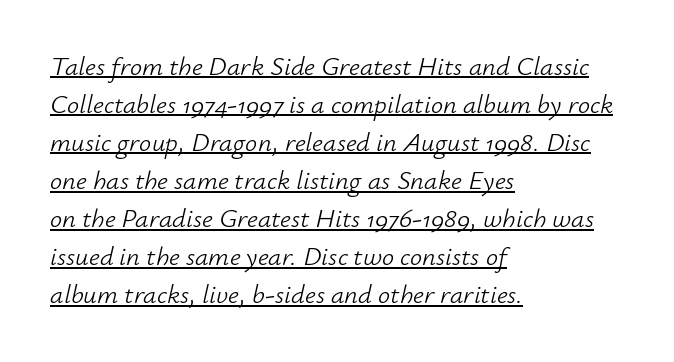
Q: Is the text bold? A: No.
Q: Is the text italic (slanted)? A: Yes, it leans right by about 12 degrees.
Q: Is the text underlined? A: Yes.
Q: How is the paragraph aligned? A: Left-aligned.
Q: Is the spacing between letters normal or unusually wide? A: Normal.
Q: Is the spacing between lines tight, normal or loose? A: Normal.
